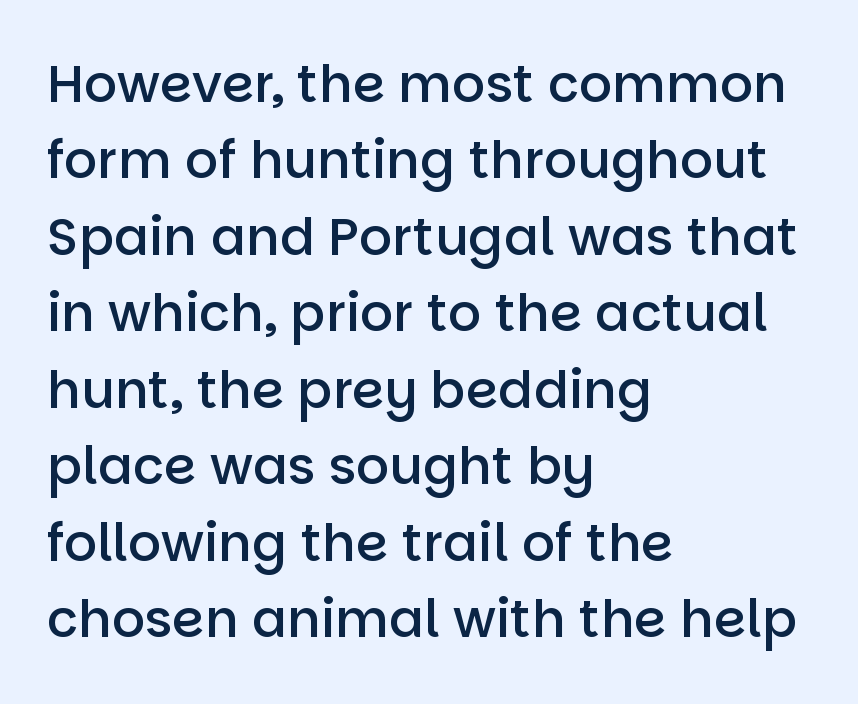
Vertically, the passage feels balanced, rows spaced as you'd expect. Does the copy run flush right? No — it runs flush left. Character widths vary here, with narrow letters taking less room than wide ones. The line texture is even and compact thanks to regular tracking. Do the letters lean? They stand straight. The letters carry no serifs — their stems end cleanly without finishing strokes.
